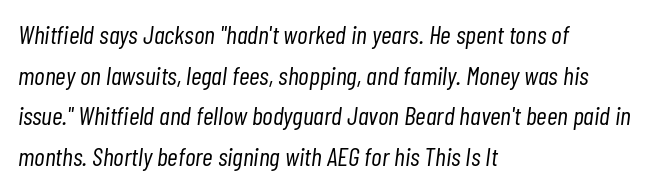
The image shows 26 px text type, italic (leaning right); set left-aligned, normal line spacing (1.56x), normal letter spacing, not underlined.
